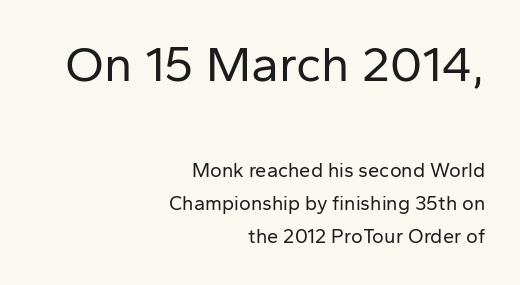
Q: Is the text bold? A: No.
Q: Is the text italic (slanted)? A: No, it is upright.
Q: Is the typeface a serif or a sans-serif typeface? A: Sans-serif.
Q: Is the text underlined? A: No.
Q: How is the paragraph aligned? A: Right-aligned.
Q: Is the spacing between letters normal or unusually wide? A: Normal.
Q: Is the spacing between lines tight, normal or loose? A: Normal.
Q: Which block of text is set in a larger size, the first (top) or the second (bottom)? A: The first (top) one.
Q: Width (condensed, normal, or wide)? A: Normal.
Q: Stroke contrast? A: Low.
Q: x-height? A: Medium.
Q: Monospaced? A: No.
